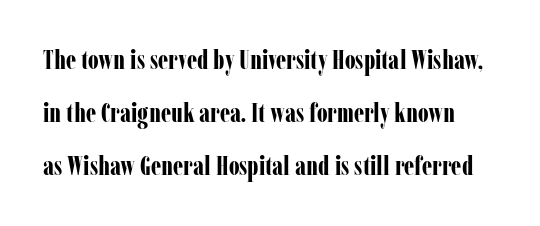
{"italic": "no", "bold": "yes", "underline": "no", "line_spacing": "loose", "line_spacing_ratio": 1.97, "letter_spacing": "normal", "letter_spacing_em": 0.0, "glyph_px": 27}
